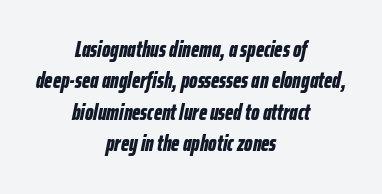
Q: Is the text bold? A: Yes.
Q: Is the text italic (slanted)? A: Yes, it leans right by about 12 degrees.
Q: Is the text underlined? A: No.
Q: How is the paragraph aligned? A: Centered.
Q: Is the spacing between letters normal or unusually wide? A: Normal.
Q: Is the spacing between lines tight, normal or loose? A: Normal.
